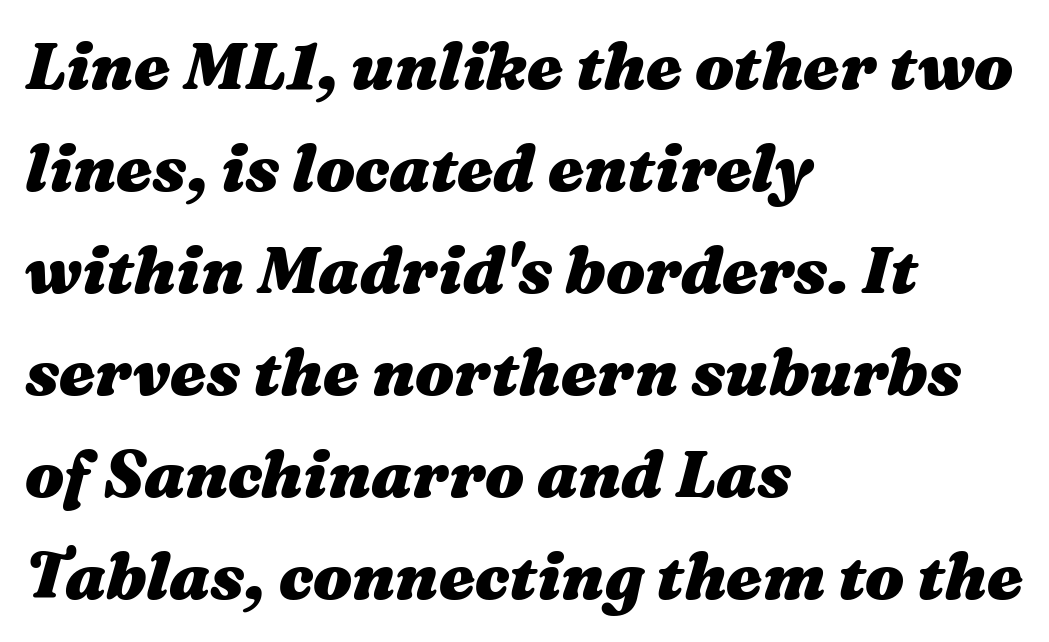
{"italic": "yes", "lean": "right", "slant_degrees": 16, "bold": "yes", "weight": "heavy", "width": "wide", "stroke_contrast": "medium", "x_height": "medium", "monospaced": "no", "underline": "no", "align": "left", "line_spacing": "normal", "line_spacing_ratio": 1.57, "letter_spacing": "normal", "letter_spacing_em": 0.0, "glyph_px": 65}
